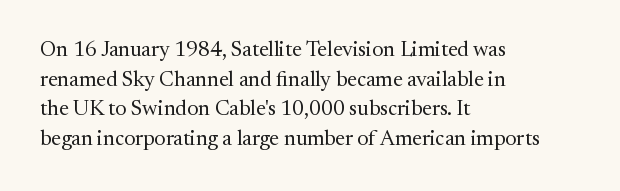
Quick note: underline off. Do the letters lean? They stand straight. The text block is weighted toward the left margin, trailing off unevenly rightward. This rendering leaves character spacing at its baseline value. Vertical spacing — default.
